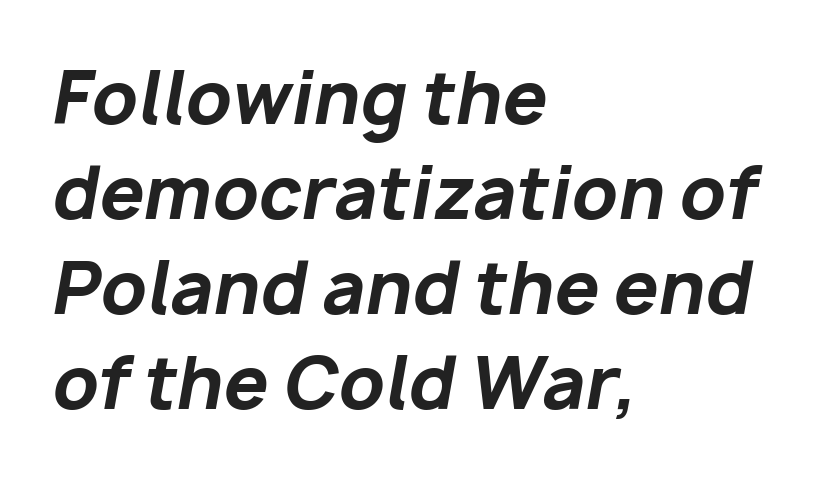
Q: Is the text bold? A: Yes.
Q: Is the text italic (slanted)? A: Yes, it leans right by about 10 degrees.
Q: Is the text underlined? A: No.
Q: How is the paragraph aligned? A: Left-aligned.
Q: Is the spacing between letters normal or unusually wide? A: Normal.
Q: Is the spacing between lines tight, normal or loose? A: Normal.
Q: Width (condensed, normal, or wide)? A: Normal.
Q: Stroke contrast? A: Low.
Q: x-height? A: Medium.
Q: Monospaced? A: No.
